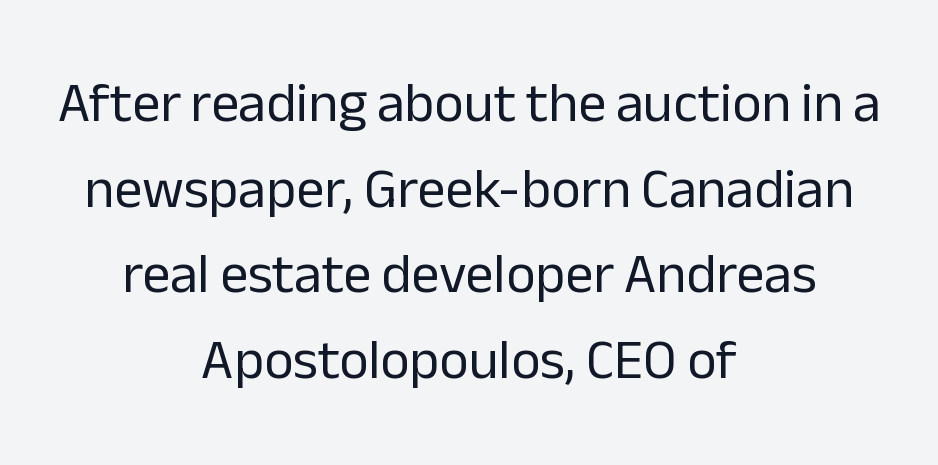
Teacher's note: observe the equal gaps on both sides — that is centered alignment. What's the leading like? Ordinary, nothing unusual. This sample has the flowing, uneven cadence of proportional lettering. The axis of the letterforms is exactly vertical. This is sans-serif lettering, the kind often seen on screens and signage.
